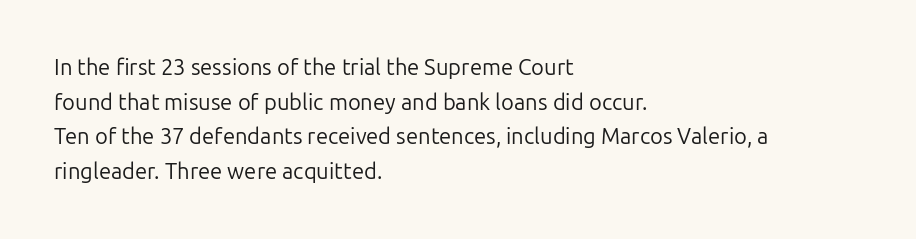
The image shows 22 px text type, upright; set left-aligned, normal line spacing (1.57x), normal letter spacing, not underlined.
